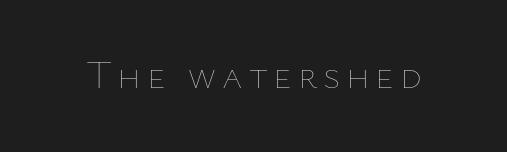
Q: Is the text bold? A: No.
Q: Is the text italic (slanted)? A: No, it is upright.
Q: Is the text underlined? A: No.
Q: Width (condensed, normal, or wide)? A: Normal.
Q: Stroke contrast? A: Low.
Q: x-height? A: Medium.
Q: Monospaced? A: No.
